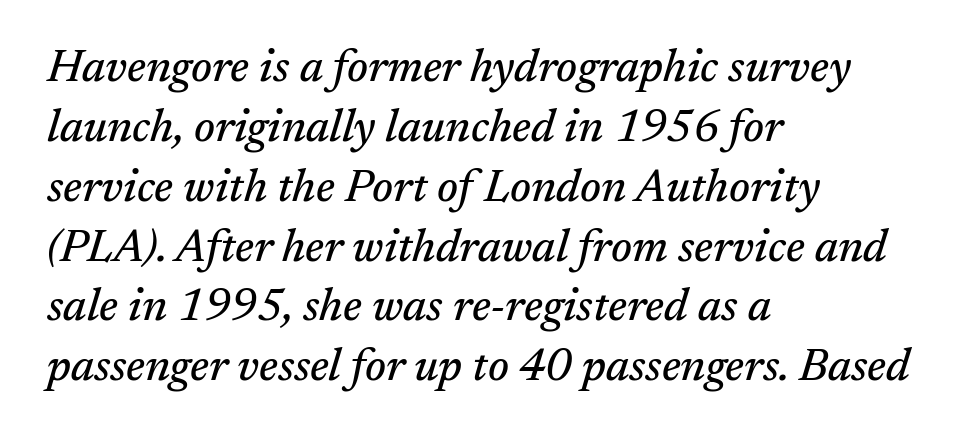
{"serif": "yes", "italic": "yes", "lean": "right", "slant_degrees": 17, "width": "normal", "stroke_contrast": "medium", "x_height": "medium", "monospaced": "no", "underline": "no", "align": "left", "line_spacing": "normal", "line_spacing_ratio": 1.33, "letter_spacing": "normal", "letter_spacing_em": 0.0, "glyph_px": 45}
